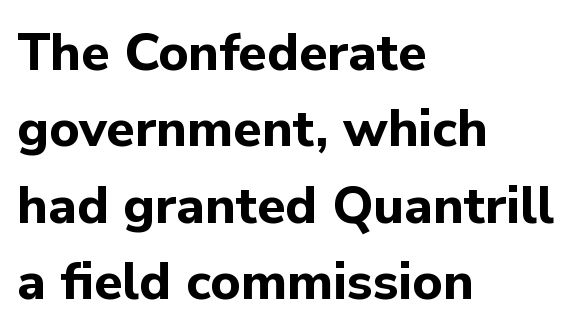
Quick note: interline space is typical. Type style note: lacks serifs. In terms of letterspacing, this is plain default setting. The passage shown is typed in a proportional face where columns would drift. Do the letters lean? They stand straight. Each line starts at the same left margin while the right side varies.
